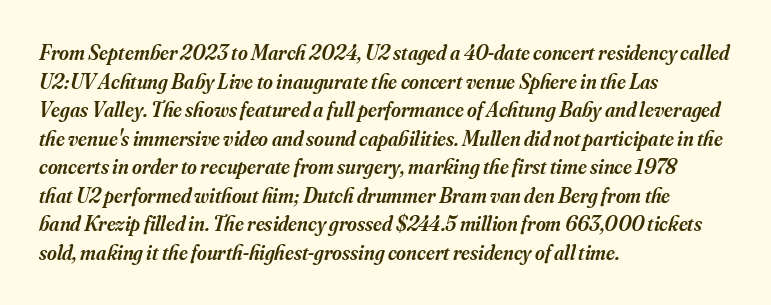
{"italic": "yes", "lean": "right", "slant_degrees": 16, "bold": "semi", "underline": "no", "align": "left", "line_spacing": "normal", "line_spacing_ratio": 1.36, "letter_spacing": "normal", "letter_spacing_em": 0.0, "glyph_px": 21}
